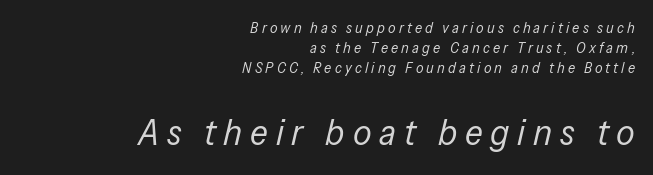
The passage shown has open, widely tracked lettering throughout. The letters are slanted; this is an italic face. The lines in this sample share a right terminus and differ only in where they begin. This layout puts the modest block above and the oversized block below. Varying glyph widths throughout — classic text-font behaviour. The weight would be labelled regular, book, light, or lighter still.
